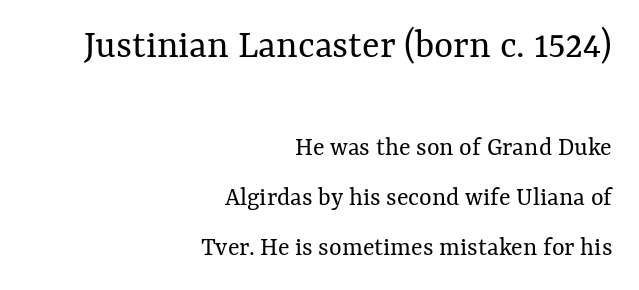
The image shows 41 px regular-weight type, upright; set right-aligned, line spacing 1.84x, normal letter spacing, not underlined; the first (top) block is 1.52x larger; medium stroke contrast and a medium x-height.
